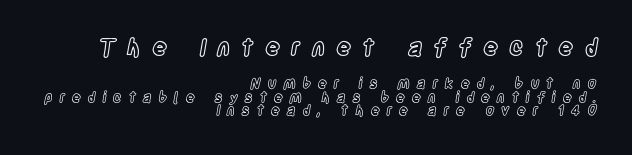
The image shows 23 px text type; set right-aligned, tight line spacing (0.96x), unusually wide letter spacing (+0.49 em), not underlined; the first (top) block is 1.64x larger.
